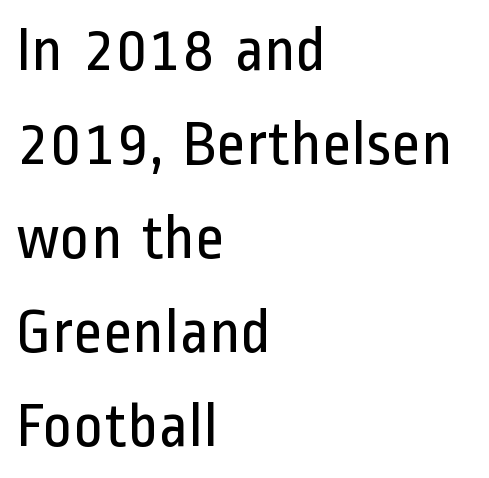
The image shows 64 px regular-weight, condensed sans-serif type, upright; set left-aligned, normal line spacing (1.47x), normal letter spacing, not underlined; low stroke contrast and a medium x-height.
